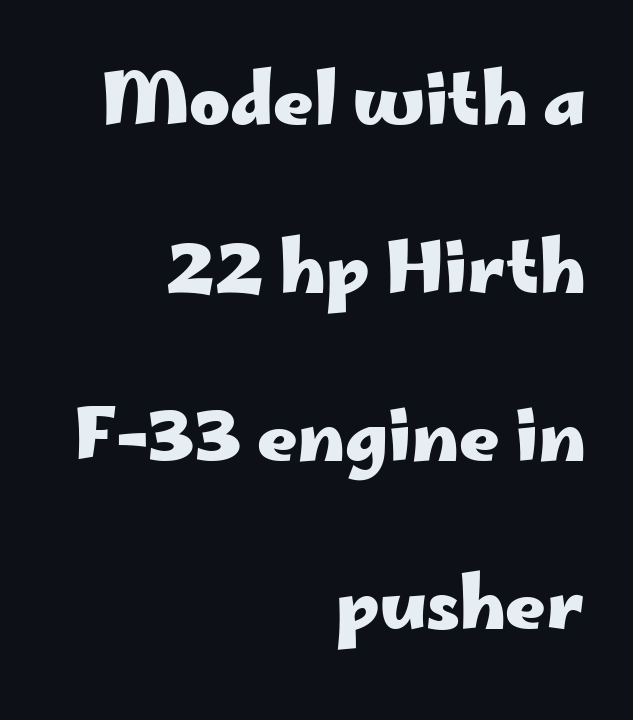
Students, observe: this is what heavily led, spacious text looks like. If you drew a ruler down the right edge, every line would touch it. Tracking here is standard; glyphs follow each other at the usual distance. Thick stems and heavy bowls — unmistakably bold. A bare baseline throughout the passage. Each letter keeps its own natural width here, so spacing adapts to shape.
